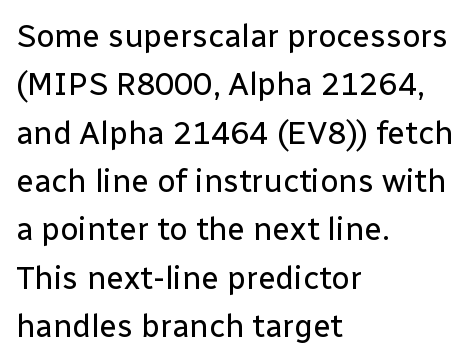
Q: Is the text bold? A: No.
Q: Is the text italic (slanted)? A: No, it is upright.
Q: Is the typeface a serif or a sans-serif typeface? A: Sans-serif.
Q: Is the text underlined? A: No.
Q: How is the paragraph aligned? A: Left-aligned.
Q: Is the spacing between letters normal or unusually wide? A: Normal.
Q: Is the spacing between lines tight, normal or loose? A: Normal.
Q: Width (condensed, normal, or wide)? A: Normal.
Q: Stroke contrast? A: Low.
Q: x-height? A: Medium.
Q: Monospaced? A: No.
